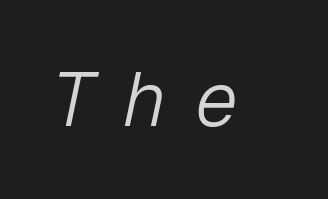
The image shows 75 px light type, italic (leaning right), monospaced; set unusually wide letter spacing (+0.36 em), not underlined; low stroke contrast and a medium x-height.
